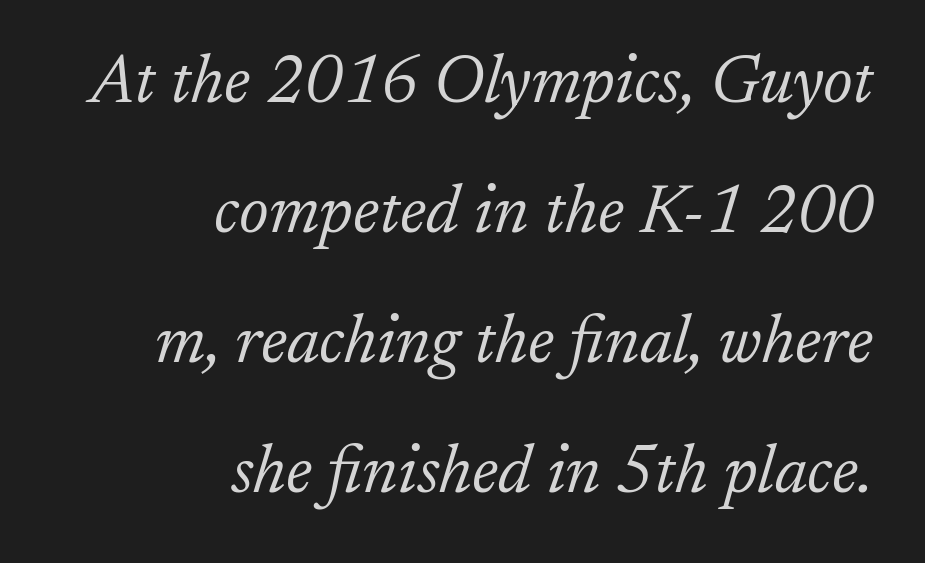
{"serif": "yes", "italic": "yes", "lean": "right", "slant_degrees": 17, "bold": "no", "weight": "light", "width": "normal", "stroke_contrast": "low", "x_height": "small", "monospaced": "no", "underline": "no", "align": "right", "line_spacing": "loose", "line_spacing_ratio": 1.91, "letter_spacing": "normal", "letter_spacing_em": 0.0, "glyph_px": 68}
